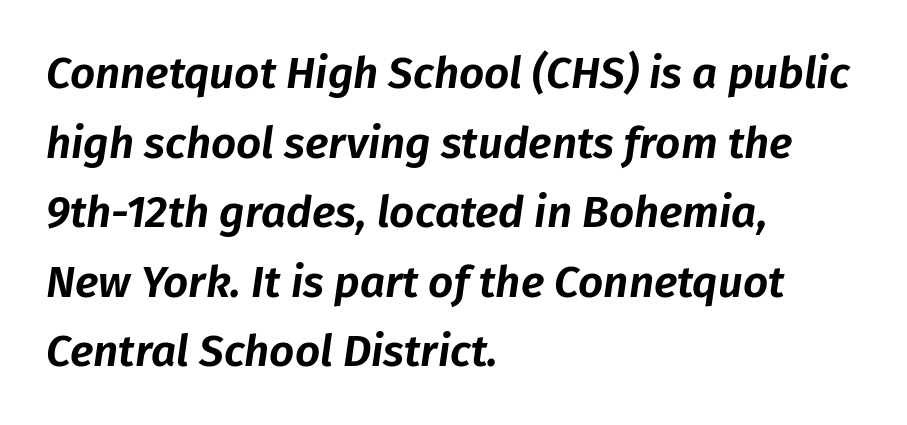
{"italic": "yes", "lean": "right", "slant_degrees": 8, "width": "normal", "stroke_contrast": "low", "x_height": "medium", "monospaced": "no", "underline": "no", "align": "left", "line_spacing": "normal", "line_spacing_ratio": 1.58, "letter_spacing": "normal", "letter_spacing_em": 0.0, "glyph_px": 44}
